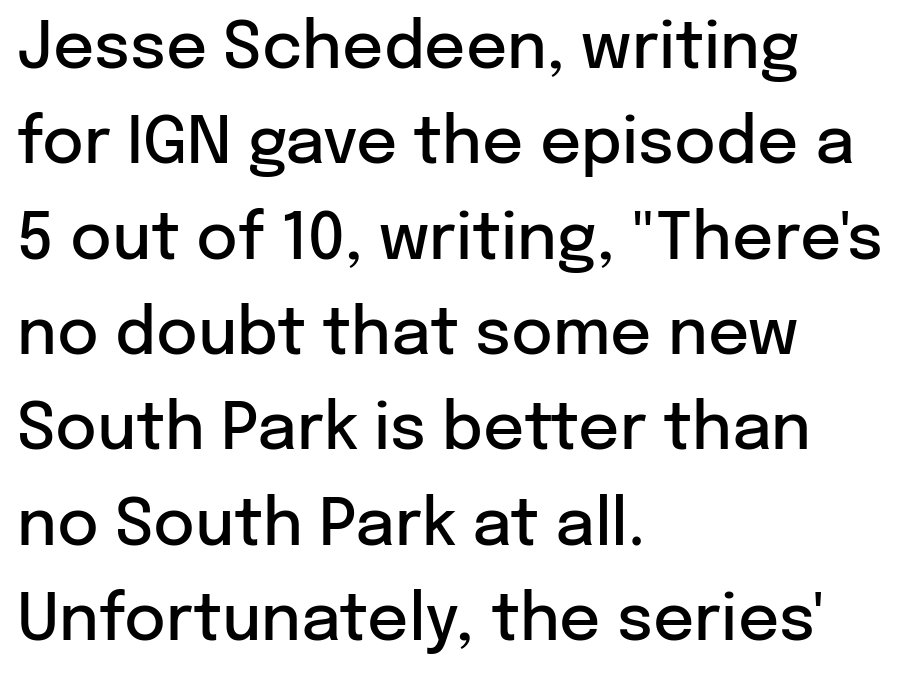
The letters stand upright; this is a roman face. The characters display no serif detailing; their extremities are plain. The rendering uses natural spacing where letterforms have individual widths. The strip under each line holds only bare page. How would I describe the line gaps? Plain and ordinary.
